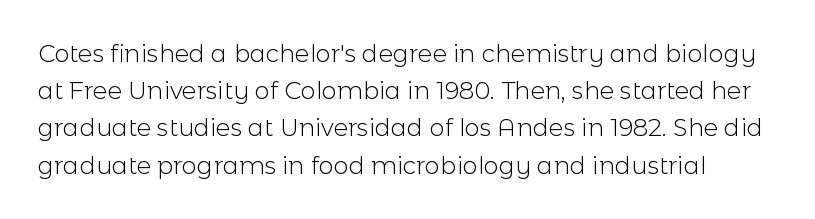
{"italic": "no", "bold": "no", "underline": "no", "line_spacing": "normal", "line_spacing_ratio": 1.55, "letter_spacing": "normal", "letter_spacing_em": 0.0, "glyph_px": 24}
